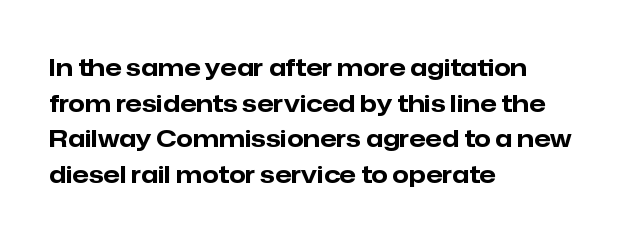
The image shows 24 px bold type, upright; set left-aligned, normal line spacing (1.48x), normal letter spacing, not underlined.
